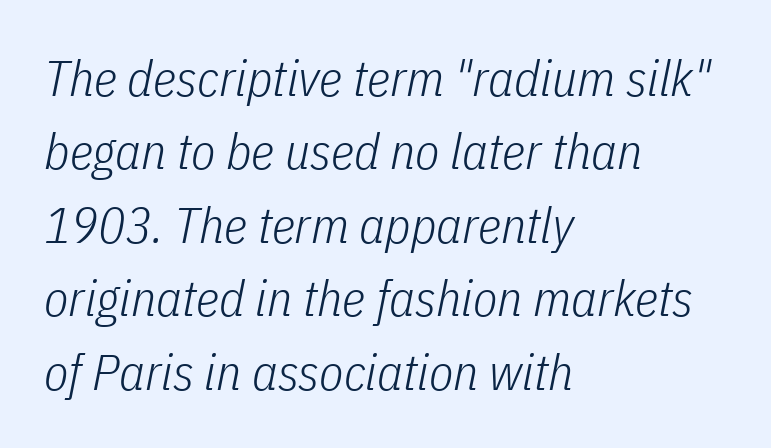
The image shows 50 px light, condensed type, italic (leaning right); set left-aligned, normal line spacing (1.47x), normal letter spacing, not underlined; low stroke contrast and a medium x-height.
